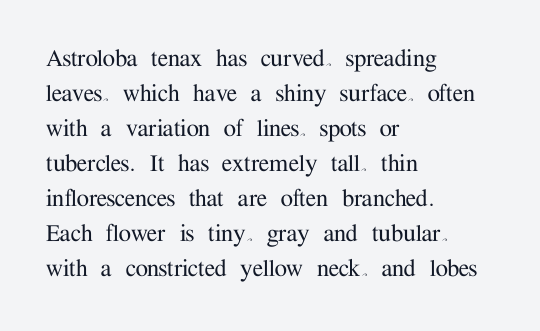
The image shows 28 px serif type, upright; set left-aligned, normal line spacing (1.25x), normal letter spacing, not underlined; medium stroke contrast and a medium x-height.
